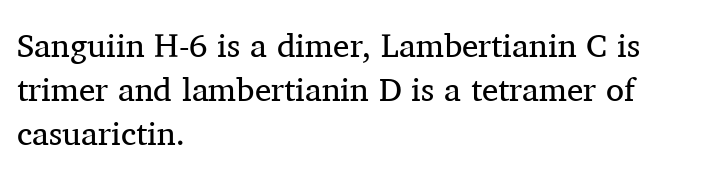
The image shows 33 px regular-weight serif type, upright; set left-aligned, normal line spacing (1.33x), normal letter spacing, not underlined; medium stroke contrast and a medium x-height.
